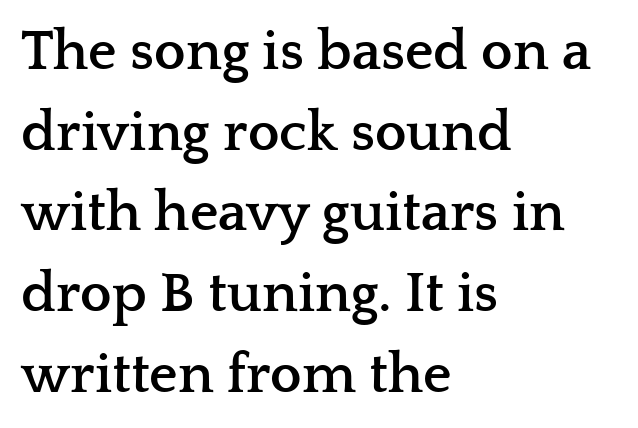
The image shows 56 px semibold, wide serif type, upright; set left-aligned, normal line spacing (1.44x), normal letter spacing, not underlined; low stroke contrast and a medium x-height.
